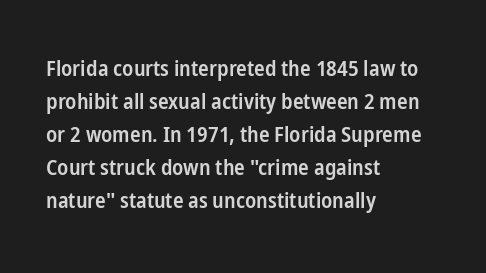
The image shows 22 px text type, upright; set left-aligned, normal line spacing (1.5x), normal letter spacing, not underlined.
